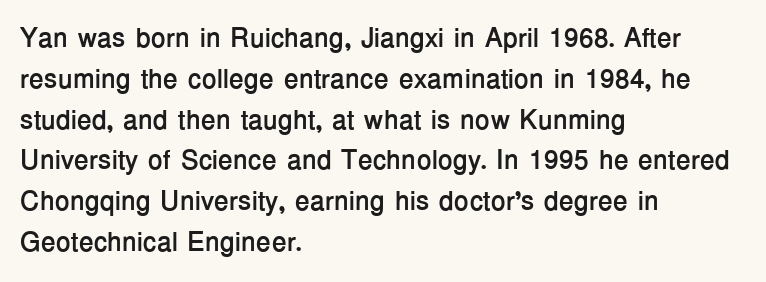
This is the regular roman posture of the typeface. Regarding leading, the lines here are spaced in the standard way. Heft: maximum for text — a bold. The specimen omits any rule beneath the text block's lines.
